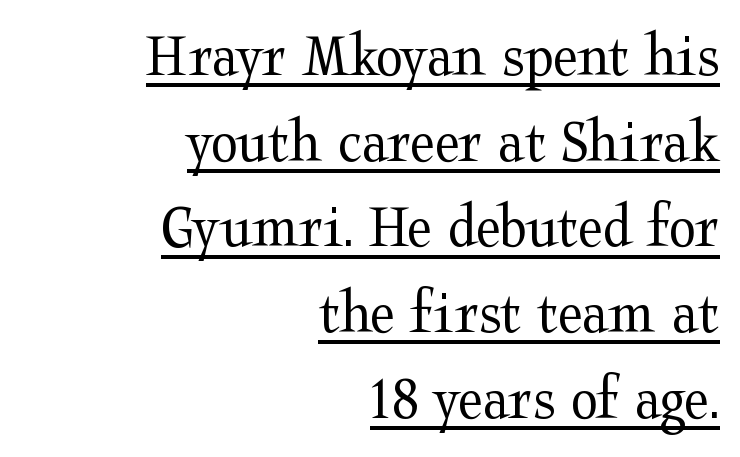
{"serif": "yes", "italic": "no", "bold": "no", "weight": "regular", "width": "wide", "stroke_contrast": "medium", "x_height": "medium", "monospaced": "no", "underline": "yes", "align": "right", "line_spacing": "normal", "line_spacing_ratio": 1.36, "letter_spacing": "normal", "letter_spacing_em": 0.0, "glyph_px": 63}
